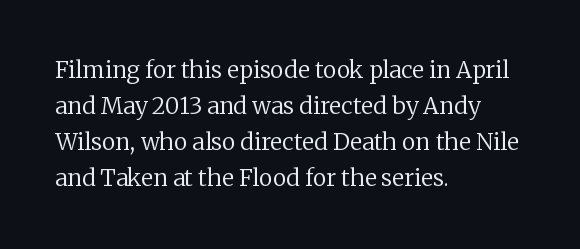
{"italic": "no", "bold": "no", "underline": "no", "align": "left", "line_spacing": "normal", "line_spacing_ratio": 1.57, "letter_spacing": "normal", "letter_spacing_em": 0.0, "glyph_px": 23}
